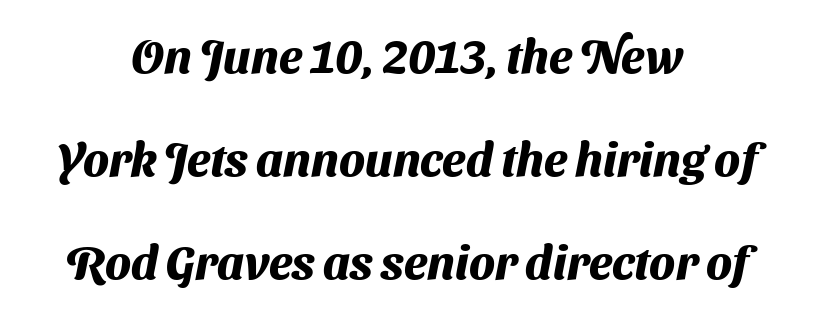
The image shows 47 px heavy sans-serif type; set centered, loose line spacing (2.19x), normal letter spacing, not underlined; medium stroke contrast and a medium x-height.
